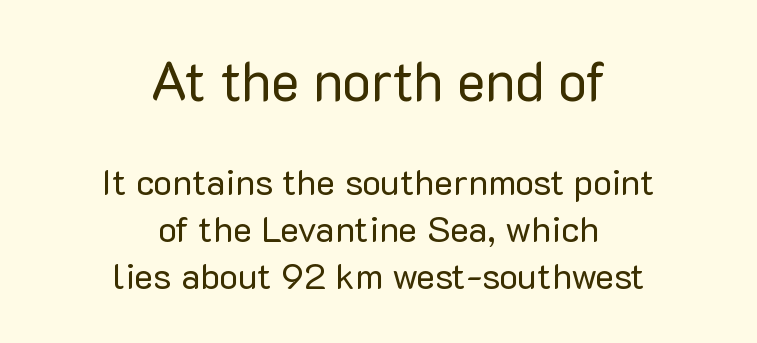
Q: Is the text bold? A: No.
Q: Is the text italic (slanted)? A: No, it is upright.
Q: Is the typeface a serif or a sans-serif typeface? A: Sans-serif.
Q: Is the text underlined? A: No.
Q: How is the paragraph aligned? A: Centered.
Q: Is the spacing between letters normal or unusually wide? A: Normal.
Q: Is the spacing between lines tight, normal or loose? A: Normal.
Q: Which block of text is set in a larger size, the first (top) or the second (bottom)? A: The first (top) one.
Q: Width (condensed, normal, or wide)? A: Normal.
Q: Stroke contrast? A: Low.
Q: x-height? A: Medium.
Q: Monospaced? A: No.
